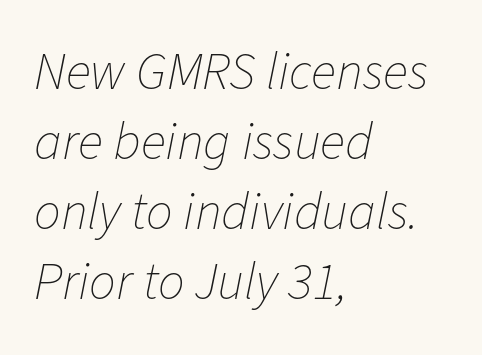
The image shows 53 px thin type, italic (leaning right); set left-aligned, normal line spacing (1.32x), normal letter spacing, not underlined; low stroke contrast and a medium x-height.
